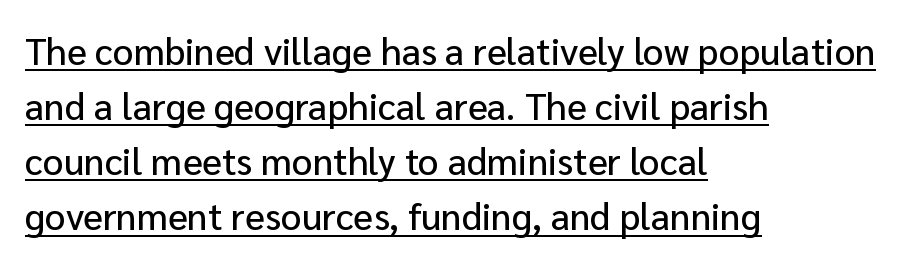
The type is set solid horizontally, with unmodified tracking. One-word summary of the alignment: left. The face used here is proportionally spaced, like ordinary book or web type. Glance below the letters and you will spot a drawn line. This sample uses an upright cut, with every glyph sitting square on the baseline. Serifs: no, the terminals of the letterforms are clean.
